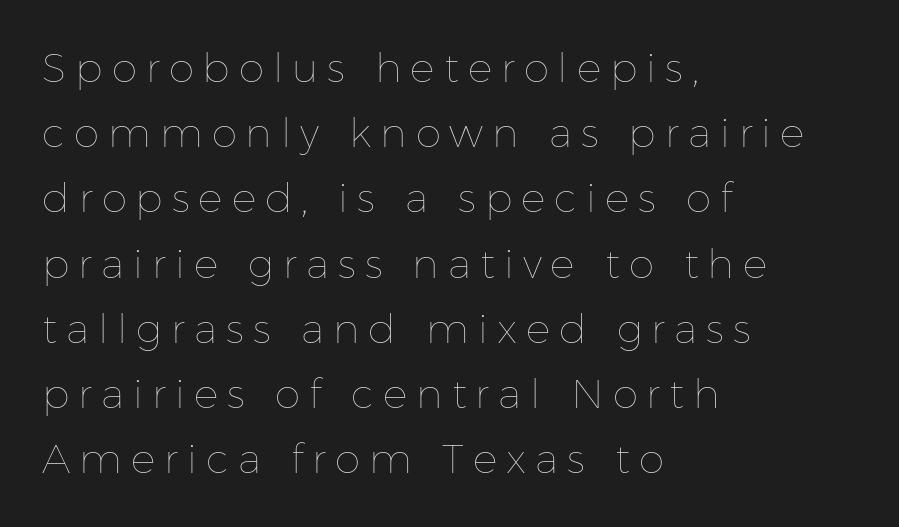
{"italic": "no", "bold": "no", "weight": "thin", "width": "normal", "stroke_contrast": "low", "x_height": "medium", "monospaced": "no", "underline": "no", "align": "left", "line_spacing": "normal", "line_spacing_ratio": 1.59, "letter_spacing": "wide", "letter_spacing_em": 0.22, "glyph_px": 41}
